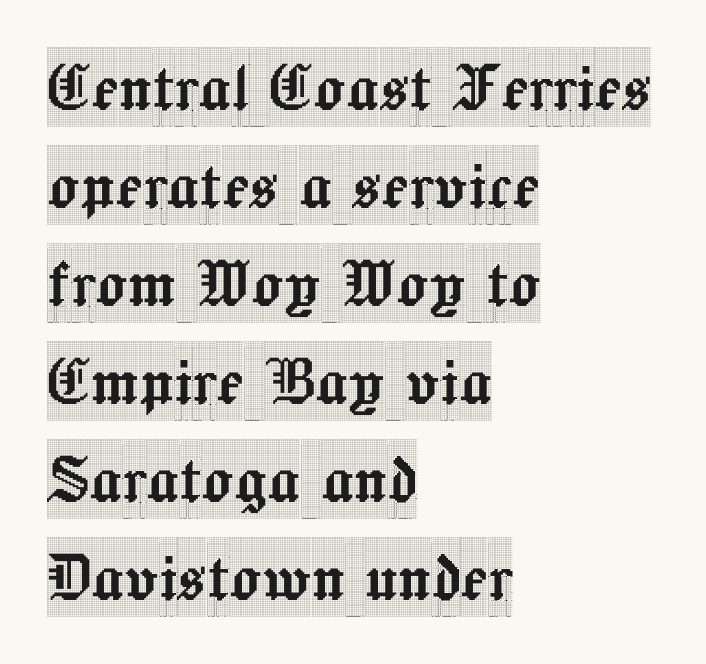
Q: Is the text italic (slanted)? A: No, it is upright.
Q: Is the typeface a serif or a sans-serif typeface? A: Serif.
Q: Is the text underlined? A: No.
Q: How is the paragraph aligned? A: Left-aligned.
Q: Is the spacing between letters normal or unusually wide? A: Normal.
Q: Width (condensed, normal, or wide)? A: Condensed.
Q: x-height? A: Large.
Q: Monospaced? A: No.
